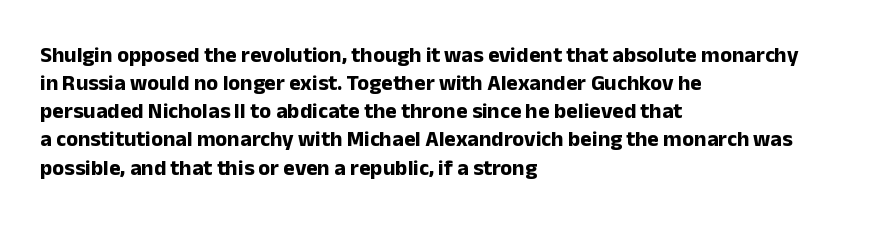
The image shows 22 px bold type, upright; set left-aligned, normal line spacing (1.28x), normal letter spacing, not underlined.
